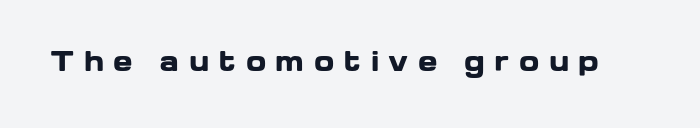
{"italic": "no", "bold": "yes", "underline": "no", "letter_spacing": "wide", "letter_spacing_em": 0.36, "glyph_px": 26}
